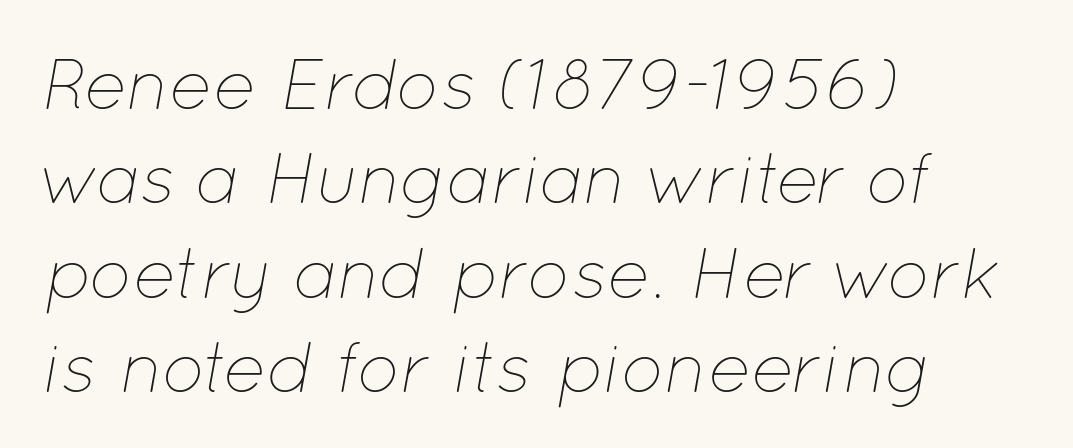
The image shows 72 px thin type, italic (leaning right); set left-aligned, normal line spacing (1.31x), normal letter spacing, not underlined; low stroke contrast and a medium x-height.
